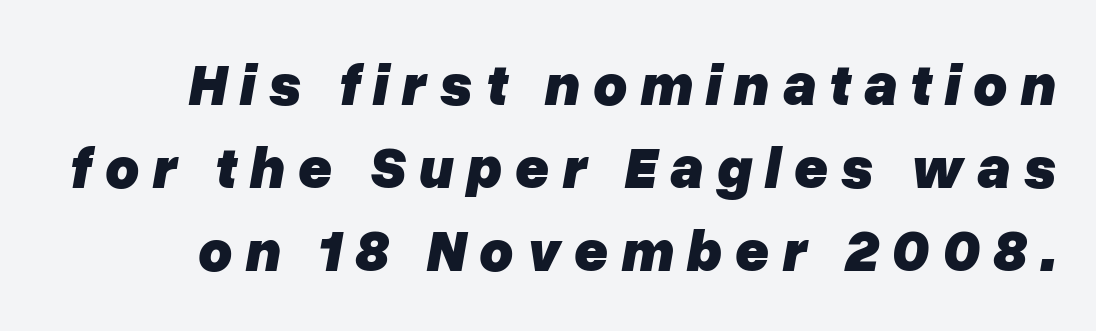
{"italic": "yes", "lean": "right", "slant_degrees": 10, "bold": "yes", "weight": "heavy", "width": "normal", "stroke_contrast": "low", "x_height": "medium", "monospaced": "no", "underline": "no", "line_spacing": "normal", "line_spacing_ratio": 1.41, "letter_spacing": "wide", "letter_spacing_em": 0.21, "glyph_px": 59}
